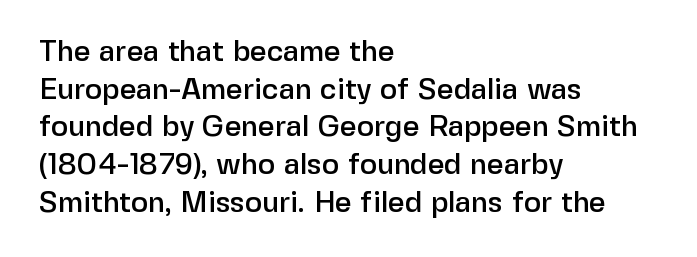
{"serif": "no", "italic": "no", "width": "normal", "stroke_contrast": "low", "x_height": "medium", "monospaced": "no", "underline": "no", "align": "left", "line_spacing": "normal", "line_spacing_ratio": 1.3, "letter_spacing": "normal", "letter_spacing_em": 0.0, "glyph_px": 29}
